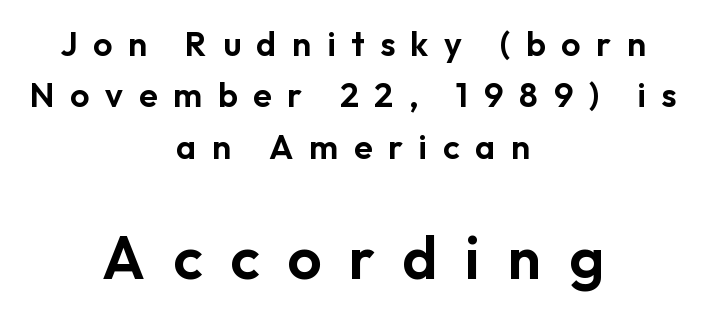
Looks like regular typesetting: each glyph gets only the width it needs. Students, observe: this is what conventionally led text looks like. The type family on display is of the sans-serif kind. Italic: no, the glyphs are upright roman.
